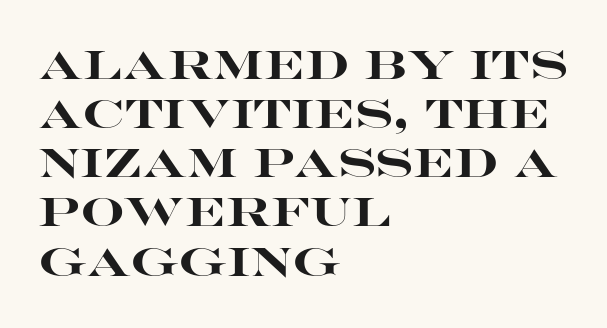
{"italic": "no", "bold": "yes", "weight": "heavy", "width": "wide", "stroke_contrast": "high", "x_height": "large", "monospaced": "no", "underline": "no", "align": "left", "line_spacing": "normal", "line_spacing_ratio": 1.26, "letter_spacing": "normal", "letter_spacing_em": 0.0, "glyph_px": 39}
